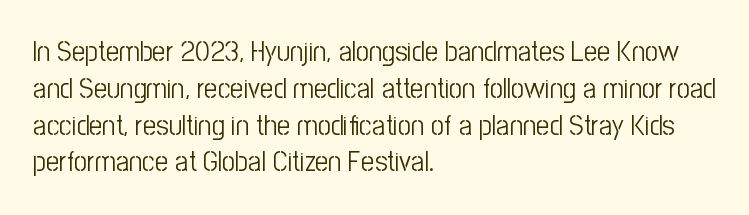
Characters remain perfectly vertical along every line. Think standard paragraph weight, or any step lighter than that. Letters rest on an invisible, unmarked baseline. The face used here is a sans, in the tradition of grotesques and geometrics.
